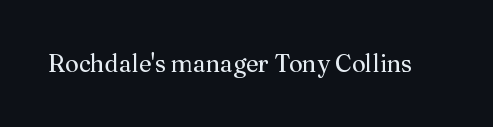
Only glyphs here, with clear space below each row. Notice how the stems are strictly vertical — no italics here. Between one letter and the next there's only the usual sliver of space. Is this a heavy cut? Hardly; it is regular or lighter.
